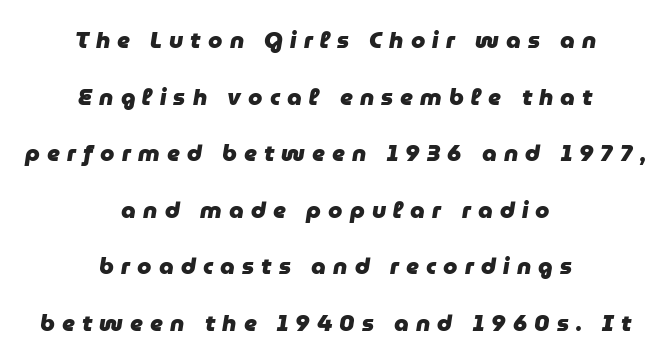
Q: Is the text bold? A: Yes.
Q: Is the text italic (slanted)? A: Yes, it leans right by about 9 degrees.
Q: Is the text underlined? A: No.
Q: How is the paragraph aligned? A: Centered.
Q: Is the spacing between letters normal or unusually wide? A: Unusually wide.
Q: Is the spacing between lines tight, normal or loose? A: Loose.
